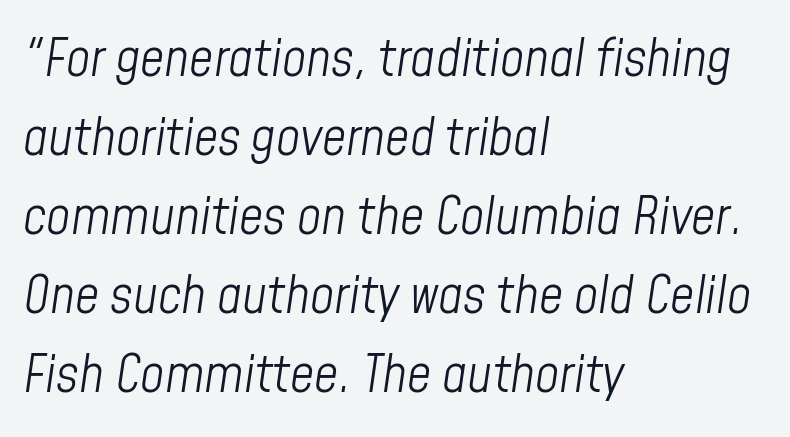
{"italic": "yes", "lean": "right", "slant_degrees": 8, "bold": "no", "weight": "light", "width": "condensed", "stroke_contrast": "low", "x_height": "medium", "monospaced": "no", "underline": "no", "align": "left", "line_spacing": "normal", "line_spacing_ratio": 1.49, "letter_spacing": "normal", "letter_spacing_em": 0.0, "glyph_px": 53}
